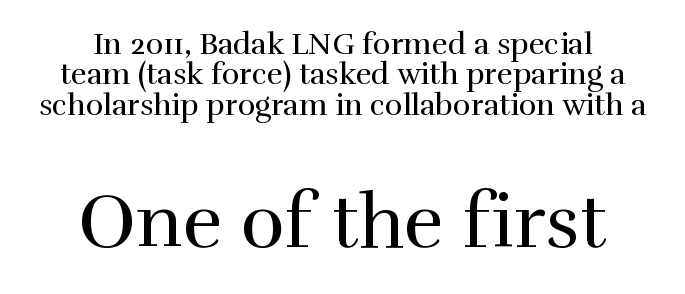
The image shows 75 px regular-weight serif type, upright; set centered, tight line spacing (1.01x), normal letter spacing, not underlined; the second (bottom) block is 2.5x larger; high stroke contrast and a medium x-height.
